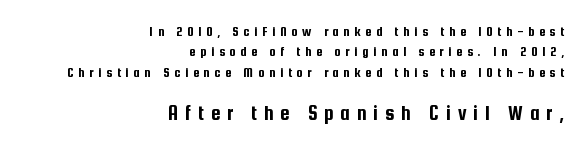
This rendering uses right alignment, leaving the left contour irregular. Look at the tracking — it's clearly loosened, letters drifting apart. Look at the glyph heights: the lower group is clearly the bigger setting. Quick note: not italic, upright. Type without underlining. Whoever set this chose a conventional vertical rhythm.
